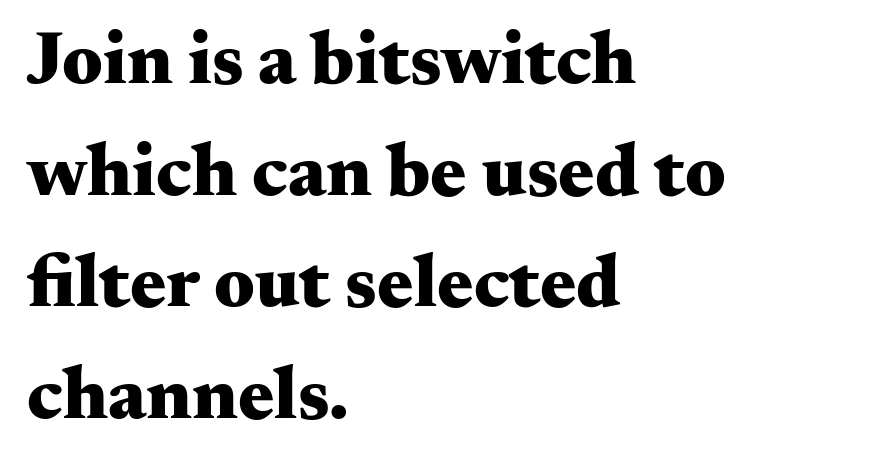
The image shows 76 px heavy, wide serif type, upright; set left-aligned, normal line spacing (1.47x), normal letter spacing, not underlined; medium stroke contrast and a small x-height.
